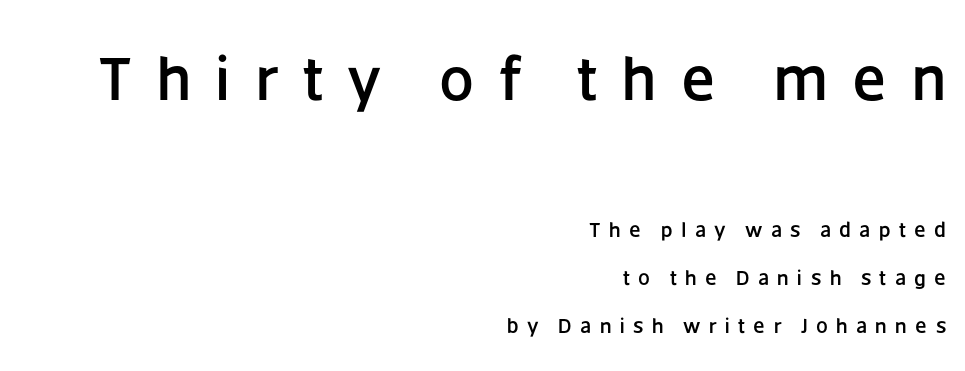
The image shows 62 px sans-serif type, upright; set right-aligned, loose line spacing (2.27x), unusually wide letter spacing (+0.4 em), not underlined; the first (top) block is 2.95x larger; low stroke contrast and a large x-height.
